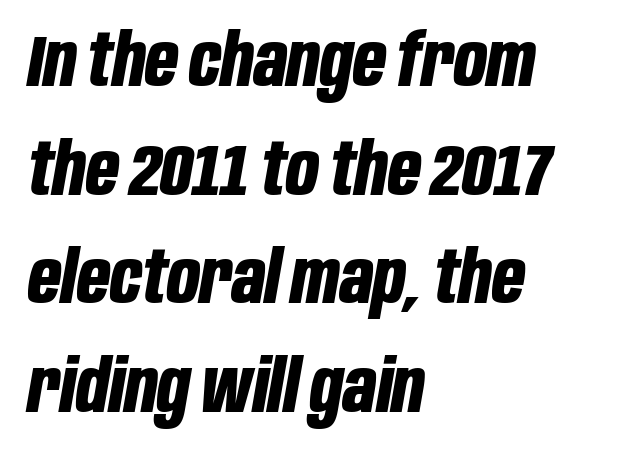
The image shows 72 px bold, condensed type, italic (leaning right); set left-aligned, normal line spacing (1.51x), normal letter spacing, not underlined; low stroke contrast and a large x-height.
